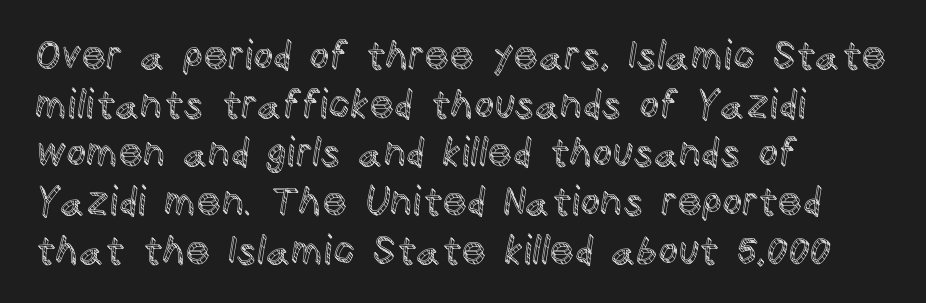
The horizontal fit of the characters is conventional and even. Check the space under the baseline: it is left empty. Horizontal alignment here is leftward, the default for most running prose. Leading matches the norm, producing a regular column.
